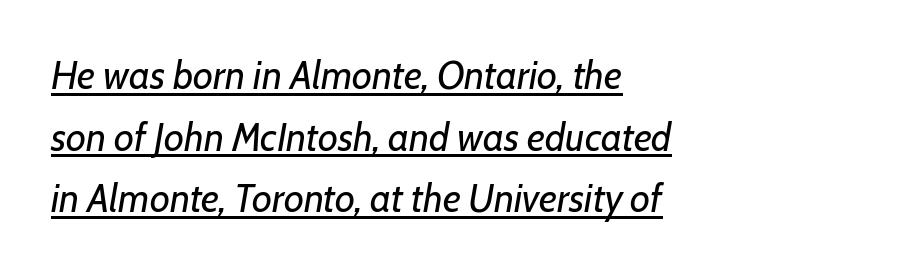
Q: Is the text bold? A: No.
Q: Is the text italic (slanted)? A: Yes, it leans right by about 7 degrees.
Q: Is the text underlined? A: Yes.
Q: How is the paragraph aligned? A: Left-aligned.
Q: Is the spacing between letters normal or unusually wide? A: Normal.
Q: Is the spacing between lines tight, normal or loose? A: Normal.
Q: Width (condensed, normal, or wide)? A: Normal.
Q: Stroke contrast? A: Low.
Q: x-height? A: Medium.
Q: Monospaced? A: No.
